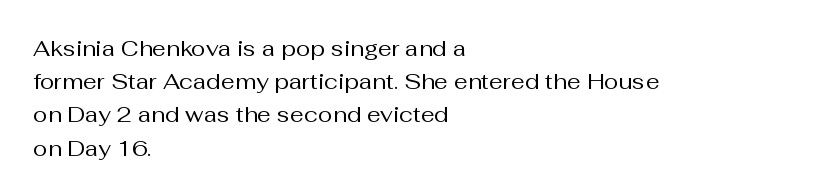
Tall strokes in this sample are plumb rather than angled. Weight: regular or lighter. Tracking value appears to be zero — textbook default spacing. The passage shown stacks its lines at a standard gap. The lines in this sample share a left origin and differ only in where they stop. Anything drawn beneath the words? Only blank space.
